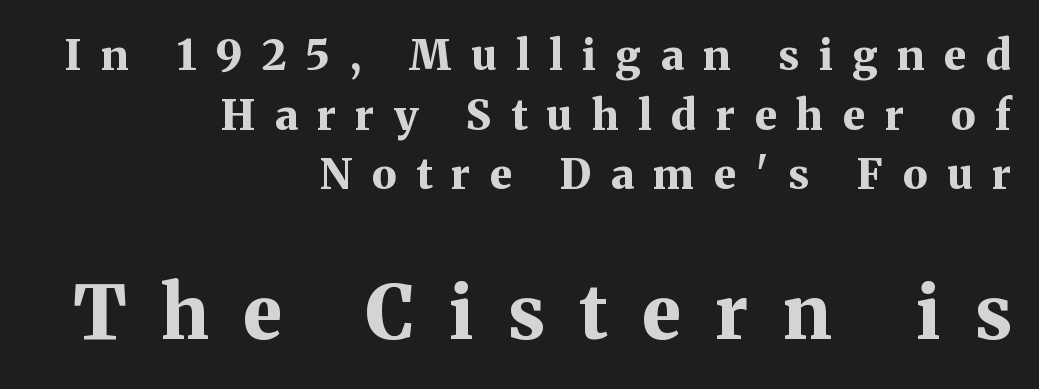
The image shows 74 px bold serif type, upright; set right-aligned, normal line spacing (1.42x), unusually wide letter spacing (+0.47 em), not underlined; the second (bottom) block is 1.76x larger; medium stroke contrast and a medium x-height.
